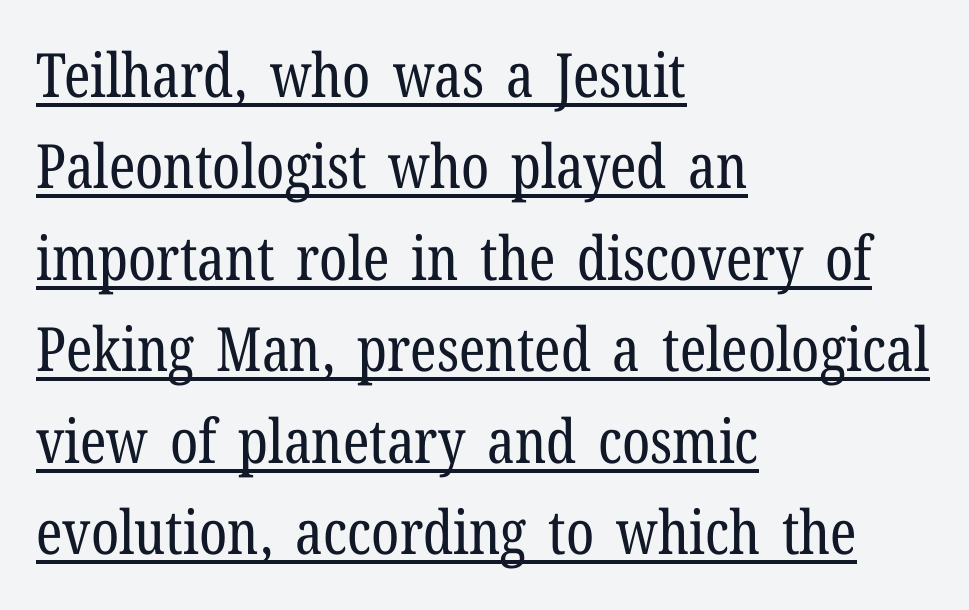
{"serif": "yes", "italic": "no", "bold": "no", "weight": "regular", "width": "condensed", "stroke_contrast": "low", "x_height": "medium", "monospaced": "no", "underline": "yes", "align": "left", "line_spacing": "normal", "line_spacing_ratio": 1.5, "letter_spacing": "normal", "letter_spacing_em": 0.0, "glyph_px": 61}
